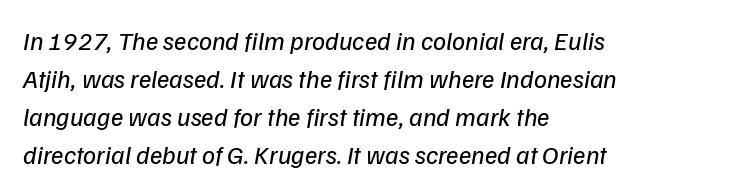
{"italic": "yes", "lean": "right", "slant_degrees": 9, "bold": "no", "underline": "no", "align": "left", "line_spacing": "normal", "line_spacing_ratio": 1.46, "letter_spacing": "normal", "letter_spacing_em": 0.0, "glyph_px": 26}
